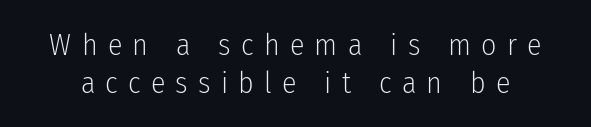
{"serif": "no", "italic": "no", "bold": "no", "weight": "light", "width": "condensed", "stroke_contrast": "low", "x_height": "medium", "monospaced": "no", "underline": "no", "line_spacing": "normal", "line_spacing_ratio": 1.26, "letter_spacing": "wide", "letter_spacing_em": 0.34, "glyph_px": 30}
